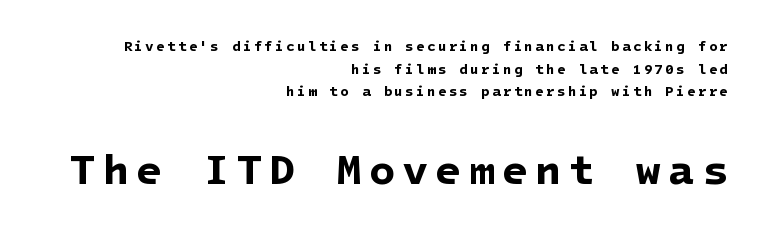
The image shows 43 px bold sans-serif type; set right-aligned, normal line spacing (1.61x), not underlined; the second (bottom) block is 3.07x larger; low stroke contrast and a medium x-height.
